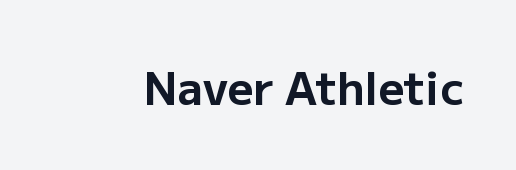
Students, note that the glyphs here touch the page at normal intervals. Varying glyph widths throughout — classic text-font behaviour. Typographically, this falls in the sans-serif category. Thick stems and heavy bowls — unmistakably bold. The letters stand straight up with perfectly vertical stems. The zone under the glyphs is completely vacant.
